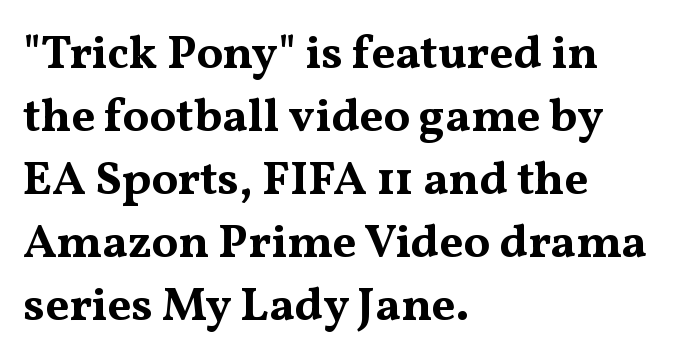
The passage shown is emphatically bold. Layout note: lines flush left. The typeface chosen for these lines features serifs. Italic: no, the glyphs are upright roman. The passage shown stacks its lines at a standard gap. Anything drawn beneath the words? Only blank space.
